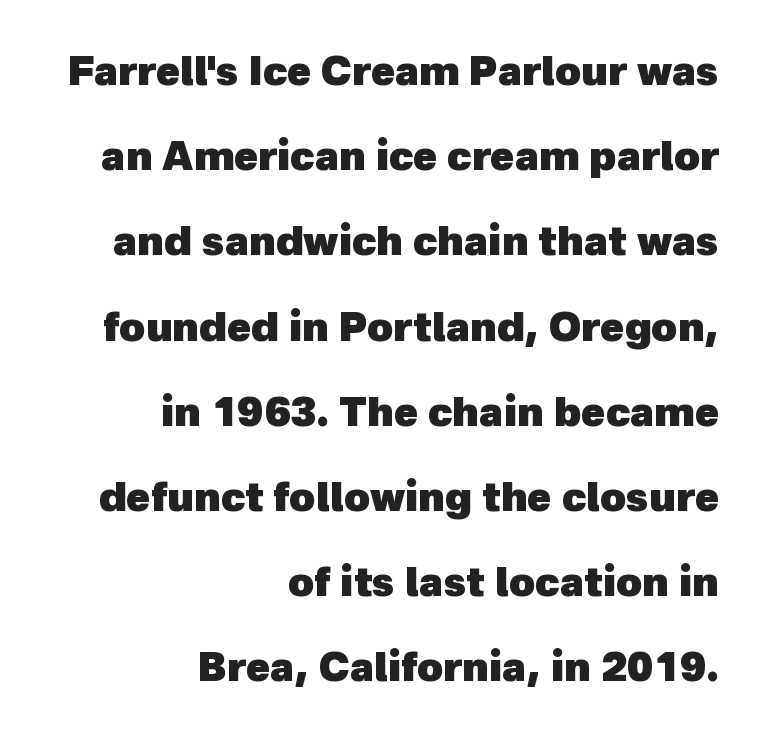
Q: Is the text bold? A: Yes.
Q: Is the typeface a serif or a sans-serif typeface? A: Sans-serif.
Q: Is the text underlined? A: No.
Q: How is the paragraph aligned? A: Right-aligned.
Q: Is the spacing between letters normal or unusually wide? A: Normal.
Q: Is the spacing between lines tight, normal or loose? A: Loose.
Q: Width (condensed, normal, or wide)? A: Normal.
Q: x-height? A: Medium.
Q: Monospaced? A: No.
